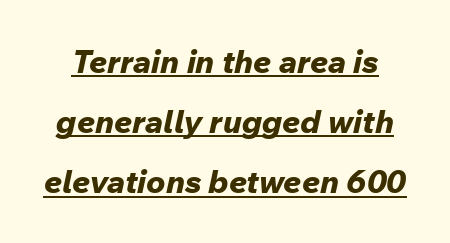
The image shows 32 px bold type, italic (leaning right); set line spacing 1.88x, normal letter spacing, underlined; low stroke contrast and a medium x-height.
